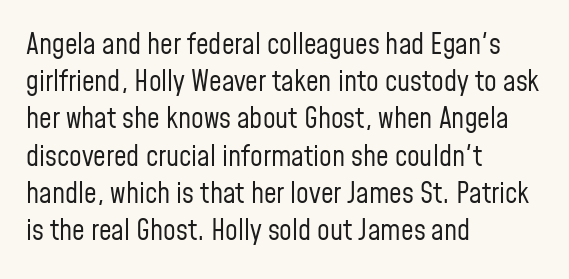
{"serif": "no", "italic": "no", "bold": "no", "weight": "regular", "width": "condensed", "stroke_contrast": "low", "x_height": "medium", "monospaced": "no", "underline": "no", "align": "left", "line_spacing": "normal", "line_spacing_ratio": 1.33, "letter_spacing": "normal", "letter_spacing_em": 0.0, "glyph_px": 28}
